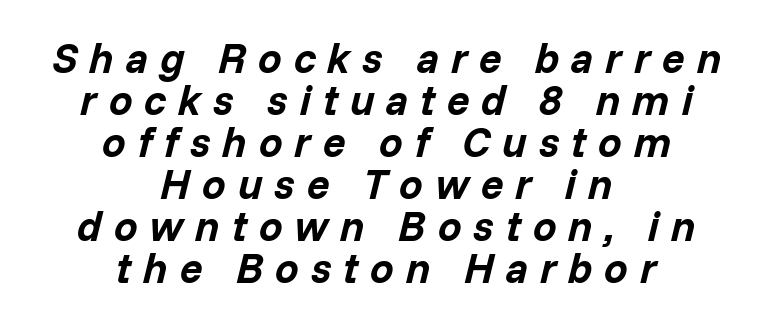
Words appear elongated and porous because spacing is wide. Plenty of ink on the page — the face is bold. These lines are rendered in a variable-pitch font. This rendering features lettering with no underline.
